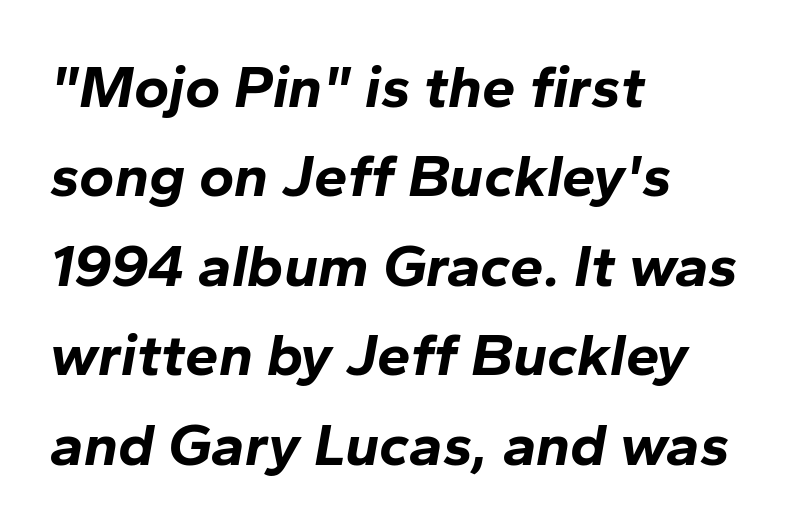
{"italic": "yes", "lean": "right", "slant_degrees": 10, "bold": "yes", "weight": "bold", "width": "normal", "stroke_contrast": "low", "x_height": "medium", "monospaced": "no", "underline": "no", "align": "left", "line_spacing": "normal", "line_spacing_ratio": 1.49, "letter_spacing": "normal", "letter_spacing_em": 0.0, "glyph_px": 60}
